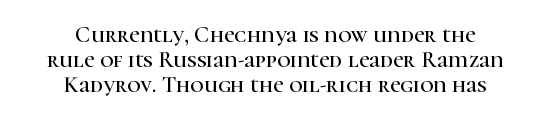
It's the straight-up-and-down kind of type. No word sits above an underline. Alignment: centered. The block of text is dense from top to bottom, with scant space between rows.
